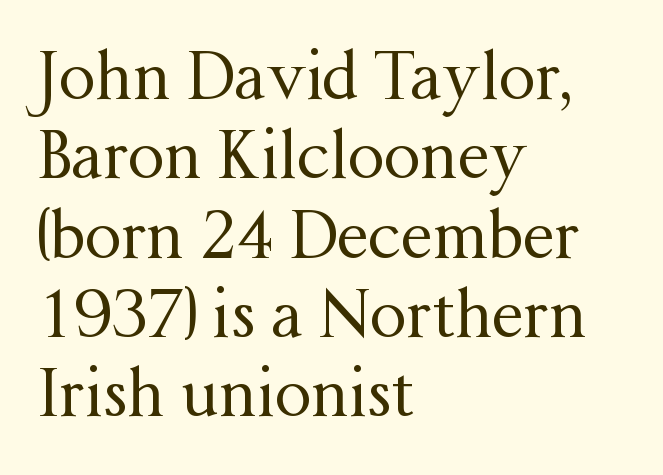
Q: Is the text bold? A: No.
Q: Is the text italic (slanted)? A: No, it is upright.
Q: Is the typeface a serif or a sans-serif typeface? A: Serif.
Q: Is the text underlined? A: No.
Q: How is the paragraph aligned? A: Left-aligned.
Q: Is the spacing between letters normal or unusually wide? A: Normal.
Q: Width (condensed, normal, or wide)? A: Normal.
Q: Stroke contrast? A: Medium.
Q: x-height? A: Medium.
Q: Monospaced? A: No.
